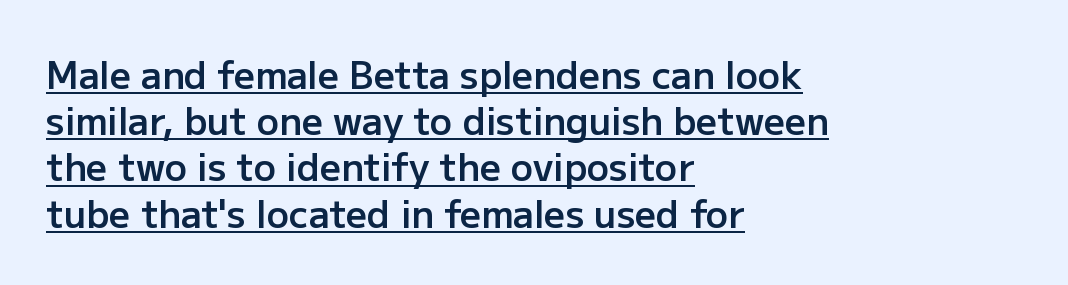
The image shows 37 px semibold sans-serif type, upright; set left-aligned, normal line spacing (1.25x), normal letter spacing, underlined; low stroke contrast and a medium x-height.
